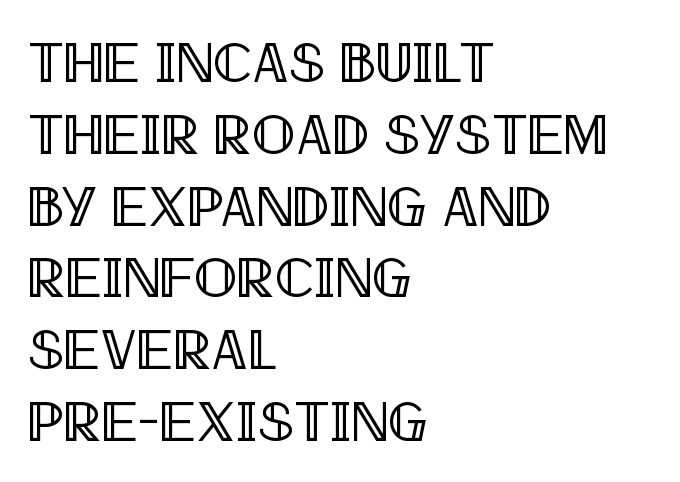
The image shows 57 px condensed type, upright; set left-aligned, normal line spacing (1.26x), normal letter spacing, not underlined; a large x-height.
